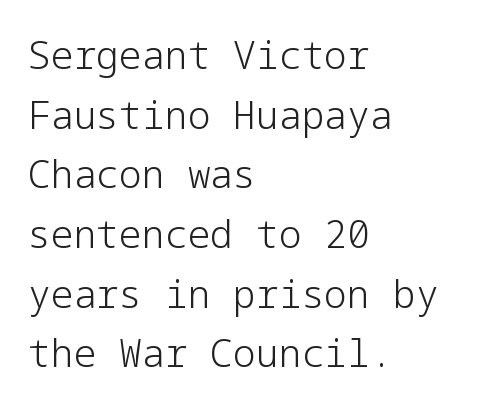
Q: Is the text bold? A: No.
Q: Is the text italic (slanted)? A: No, it is upright.
Q: Is the typeface a serif or a sans-serif typeface? A: Sans-serif.
Q: Is the text underlined? A: No.
Q: How is the paragraph aligned? A: Left-aligned.
Q: Is the spacing between letters normal or unusually wide? A: Normal.
Q: Is the spacing between lines tight, normal or loose? A: Normal.
Q: Width (condensed, normal, or wide)? A: Normal.
Q: Stroke contrast? A: Low.
Q: x-height? A: Medium.
